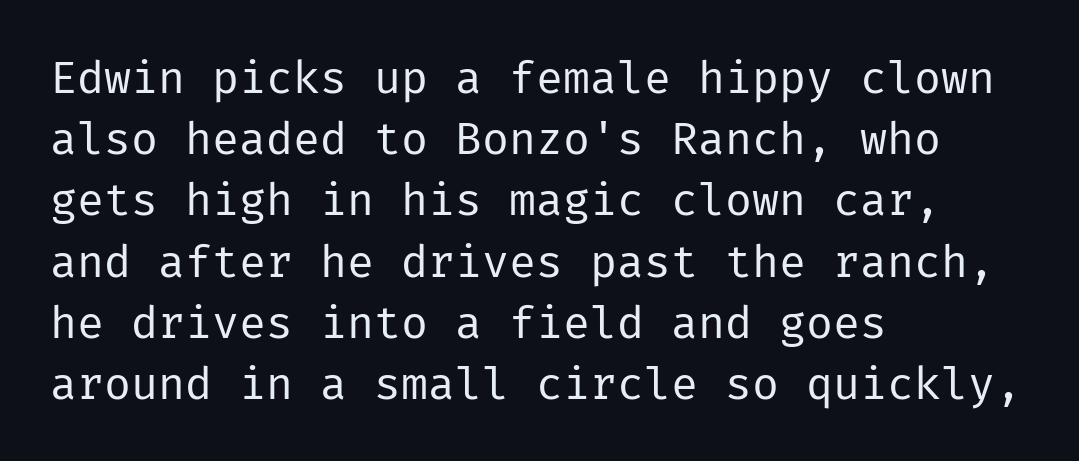
The image shows 45 px regular-weight sans-serif type, upright; set left-aligned, normal line spacing (1.36x), normal letter spacing, not underlined; low stroke contrast and a medium x-height.
